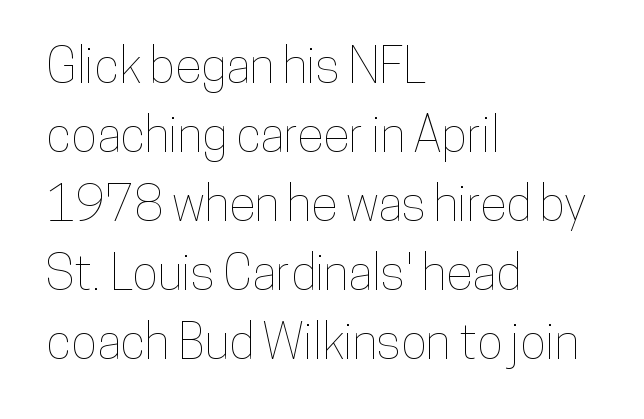
The line-height multiplier appears to be the usual default. The passage shown has conventional tracking throughout. Spacing verdict: proportional, widths tailored to each character. Type without underlining. The lines are quadded left. The letters stand straight up with perfectly vertical stems.
